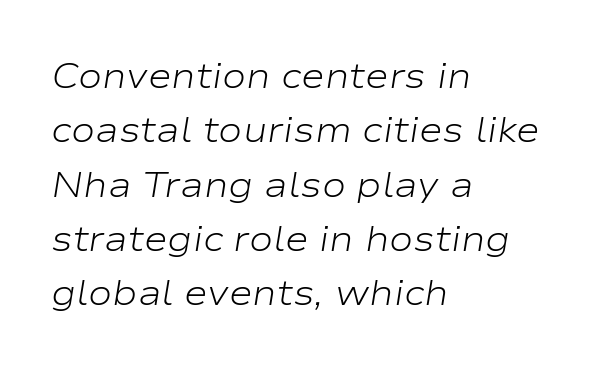
Q: Is the text bold? A: No.
Q: Is the text italic (slanted)? A: Yes, it leans right by about 9 degrees.
Q: Is the text underlined? A: No.
Q: How is the paragraph aligned? A: Left-aligned.
Q: Is the spacing between letters normal or unusually wide? A: Normal.
Q: Is the spacing between lines tight, normal or loose? A: Normal.
Q: Width (condensed, normal, or wide)? A: Wide.
Q: Stroke contrast? A: Low.
Q: x-height? A: Medium.
Q: Monospaced? A: No.
